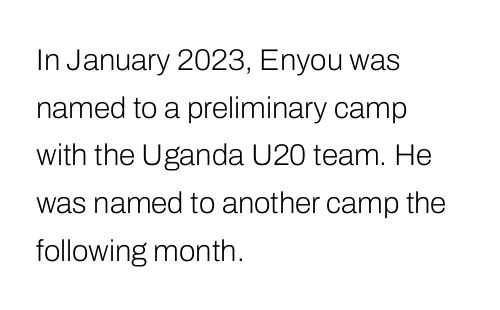
This sample keeps an unexceptional amount of space between lines. The line texture is even and compact thanks to regular tracking. Only glyphs here, with clear space below each row. Weight class: somewhere from thin through regular. The letters stand upright; this is a roman face. The lines are quadded left.
